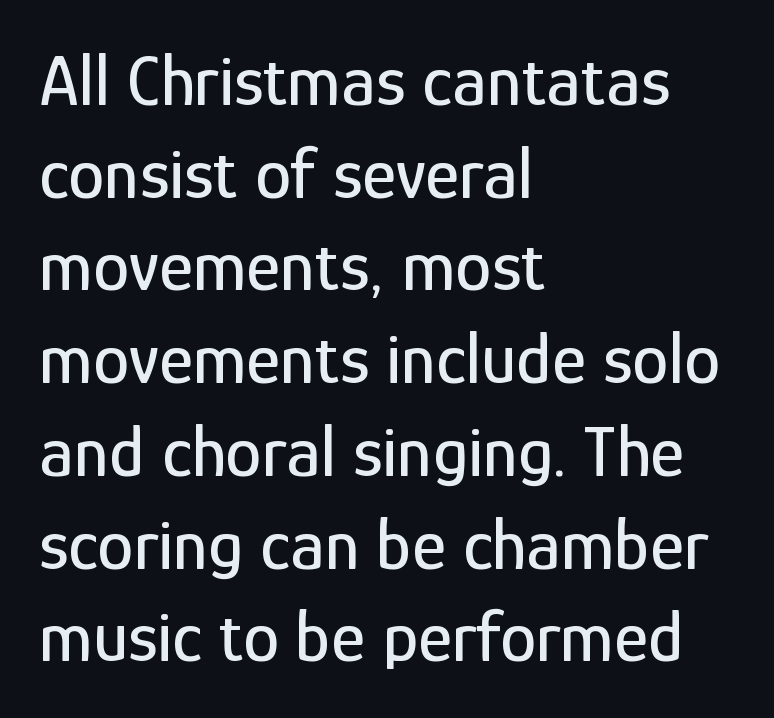
The leading is moderate, giving the passage an even texture. Ordinary non-slanted type is in use. Plain, unruled lines of type. Are there feet on the stems? There aren't — it's a sans. The letters advance in unequal steps, a hallmark of proportional type. Between one letter and the next there's only the usual sliver of space.
